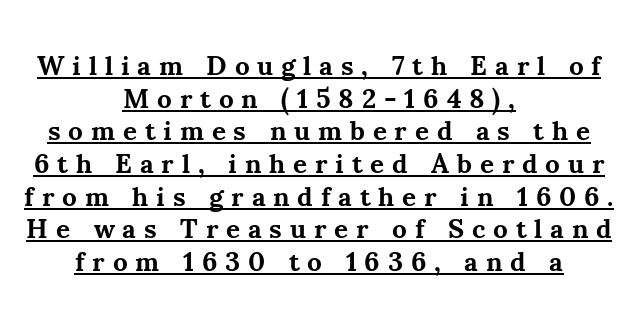
{"italic": "no", "bold": "yes", "underline": "yes", "align": "center", "line_spacing_ratio": 1.21, "letter_spacing": "wide", "letter_spacing_em": 0.29, "glyph_px": 27}
